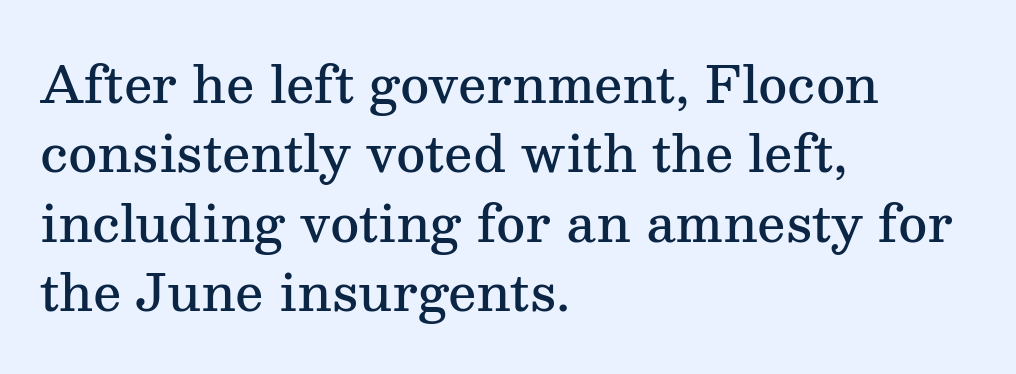
{"serif": "yes", "italic": "no", "bold": "semi", "weight": "semibold", "width": "normal", "stroke_contrast": "medium", "x_height": "medium", "monospaced": "no", "underline": "no", "align": "left", "line_spacing": "normal", "line_spacing_ratio": 1.39, "letter_spacing": "normal", "letter_spacing_em": 0.0, "glyph_px": 50}
